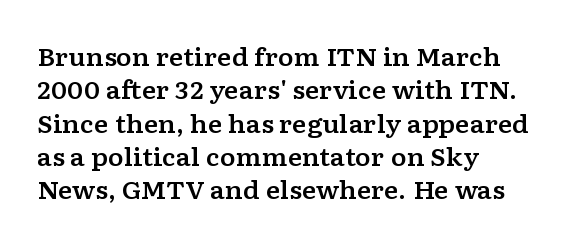
Style check: upright. Bare-footed words on every line. The passage shown has conventional tracking throughout. If you measured baseline to baseline, you'd find a middling distance. A student would call this left alignment; a typographer would say flush left, rag right.
